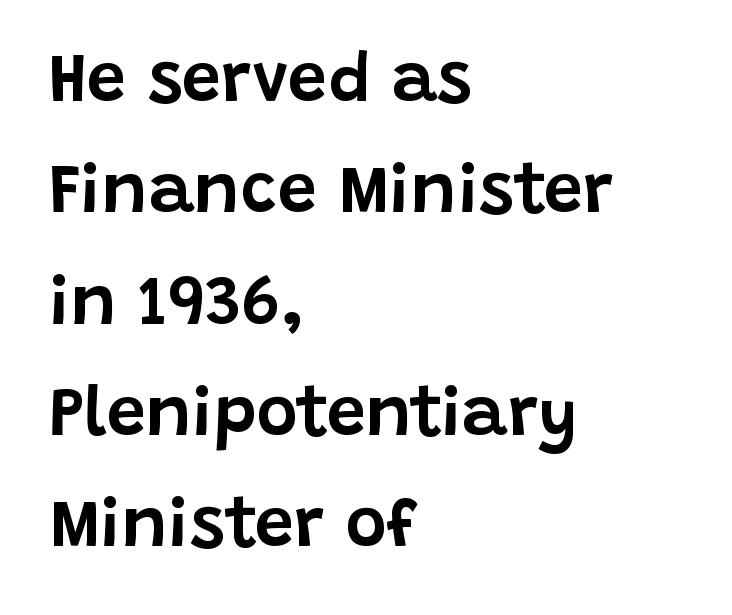
Q: Is the text italic (slanted)? A: No, it is upright.
Q: Is the typeface a serif or a sans-serif typeface? A: Sans-serif.
Q: Is the text underlined? A: No.
Q: How is the paragraph aligned? A: Left-aligned.
Q: Is the spacing between letters normal or unusually wide? A: Normal.
Q: Is the spacing between lines tight, normal or loose? A: Normal.
Q: Width (condensed, normal, or wide)? A: Normal.
Q: Stroke contrast? A: Low.
Q: x-height? A: Large.
Q: Monospaced? A: No.
